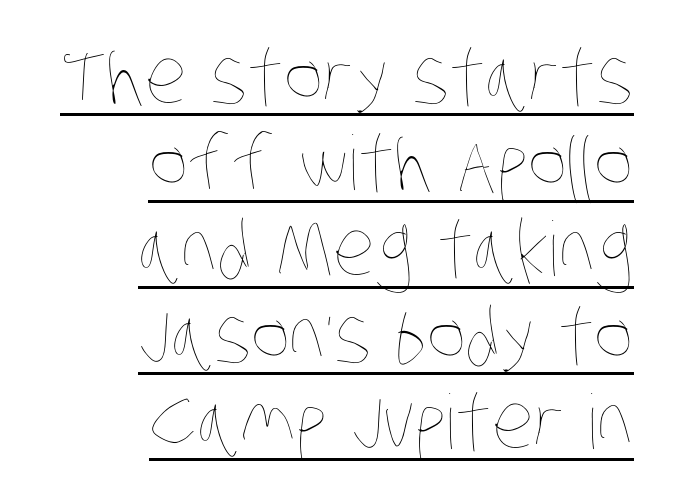
The image shows 75 px thin, condensed type; set right-aligned, tight line spacing (1.15x), normal letter spacing, underlined; low stroke contrast and a large x-height.
